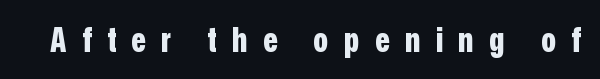
{"serif": "no", "italic": "no", "bold": "yes", "weight": "bold", "width": "condensed", "stroke_contrast": "low", "x_height": "medium", "monospaced": "no", "underline": "no", "letter_spacing": "wide", "letter_spacing_em": 0.45, "glyph_px": 34}
